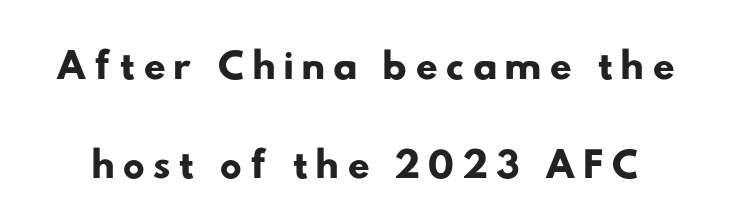
{"serif": "no", "width": "wide", "stroke_contrast": "low", "x_height": "small", "monospaced": "no", "underline": "no", "line_spacing": "normal", "line_spacing_ratio": 1.59, "glyph_px": 62}
